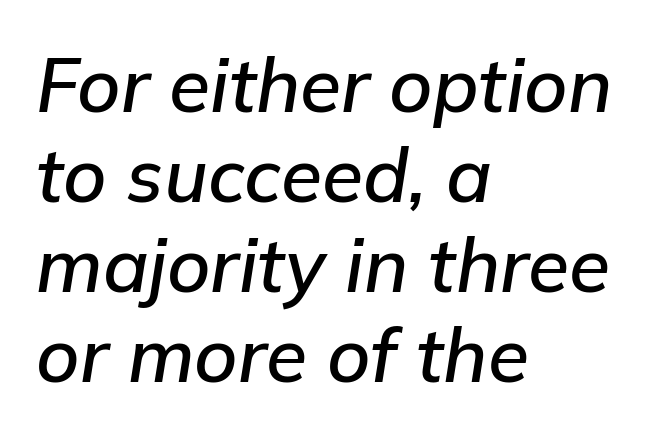
{"italic": "yes", "lean": "right", "slant_degrees": 9, "width": "normal", "stroke_contrast": "low", "x_height": "medium", "monospaced": "no", "underline": "no", "align": "left", "line_spacing_ratio": 1.2, "letter_spacing": "normal", "letter_spacing_em": 0.0, "glyph_px": 75}
